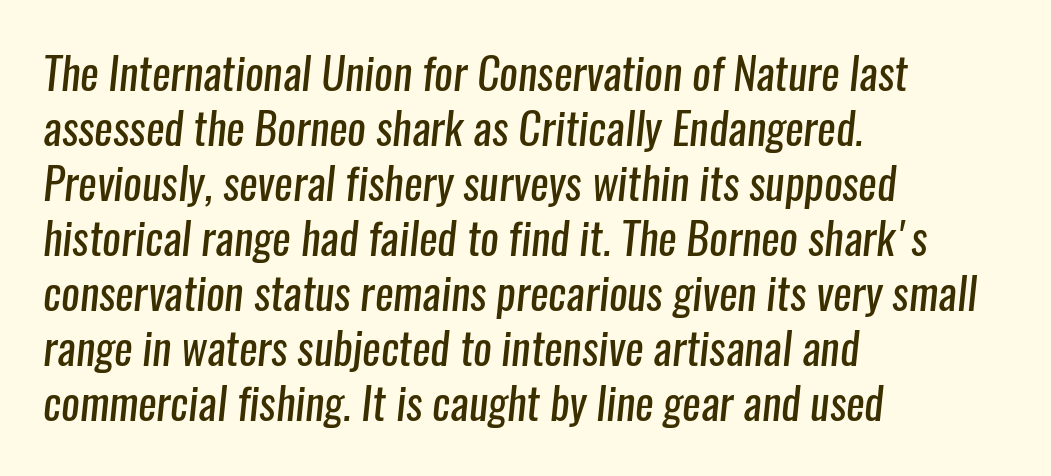
Q: Is the text bold? A: No.
Q: Is the typeface a serif or a sans-serif typeface? A: Sans-serif.
Q: Is the text underlined? A: No.
Q: How is the paragraph aligned? A: Left-aligned.
Q: Is the spacing between letters normal or unusually wide? A: Normal.
Q: Is the spacing between lines tight, normal or loose? A: Normal.
Q: Width (condensed, normal, or wide)? A: Condensed.
Q: Stroke contrast? A: Low.
Q: x-height? A: Medium.
Q: Monospaced? A: No.
